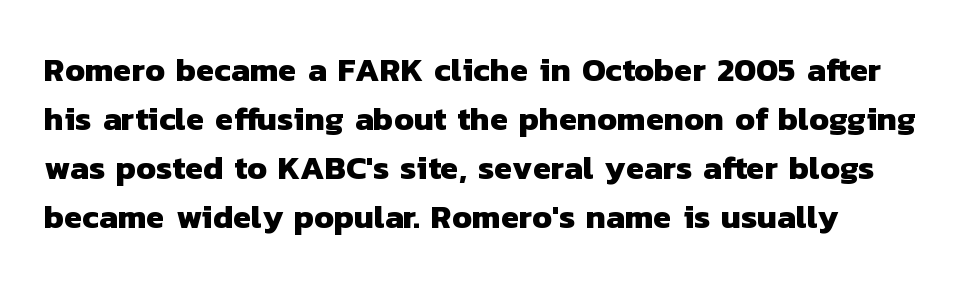
{"serif": "no", "bold": "yes", "weight": "heavy", "width": "normal", "stroke_contrast": "low", "x_height": "medium", "monospaced": "no", "underline": "no", "align": "left", "line_spacing": "normal", "line_spacing_ratio": 1.48, "letter_spacing": "normal", "letter_spacing_em": 0.0, "glyph_px": 33}
